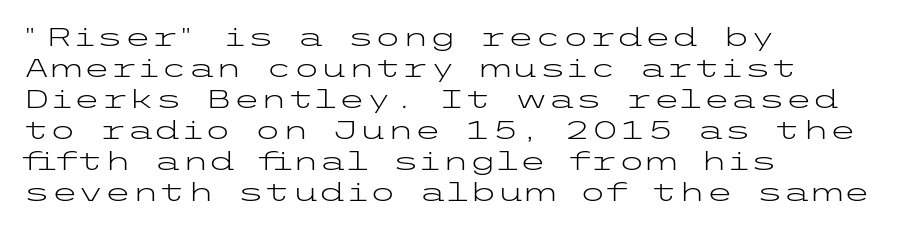
A light-to-regular cut is what we see here. Clear beneath every line of the passage. Vertical strokes here are truly vertical. The passage shown has conventional tracking throughout. Leftover space on each line is placed entirely after the last word.
